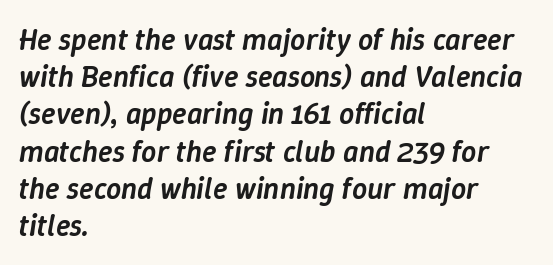
The image shows 30 px semibold type, italic (leaning right); set left-aligned, line spacing 1.24x, normal letter spacing, not underlined; low stroke contrast and a medium x-height.
